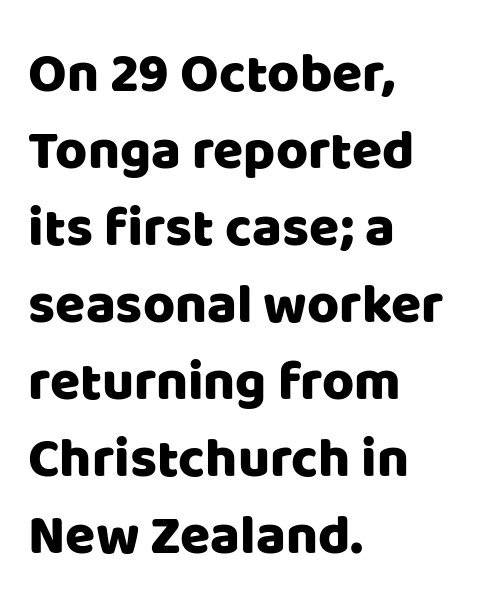
The image shows 55 px sans-serif type, upright; set left-aligned, normal line spacing (1.4x), normal letter spacing, not underlined; low stroke contrast and a large x-height.
